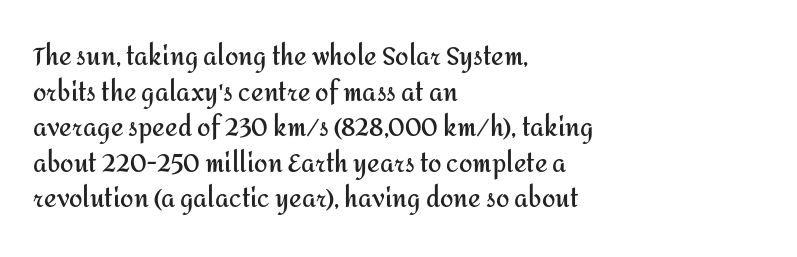
Its strokes are broad and dark, the hallmark of bold type. Short and long lines alike share a common starting point at left. Reading down the column, the eye jumps a familiar distance to each next line. Bare-footed words on every line.
